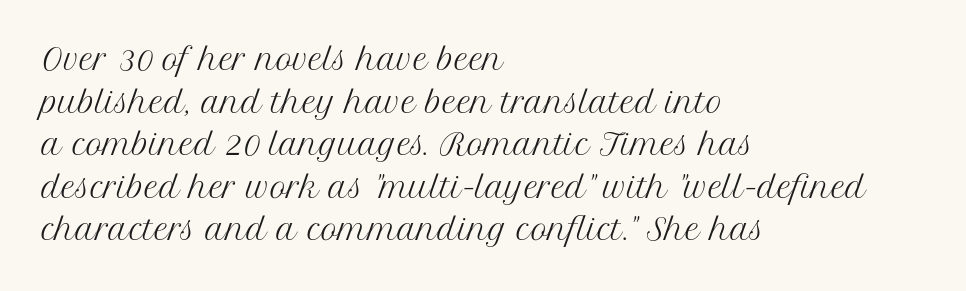
Q: Is the text bold? A: No.
Q: Is the text italic (slanted)? A: Yes.
Q: Is the text underlined? A: No.
Q: How is the paragraph aligned? A: Left-aligned.
Q: Is the spacing between letters normal or unusually wide? A: Normal.
Q: Is the spacing between lines tight, normal or loose? A: Normal.
Q: Width (condensed, normal, or wide)? A: Normal.
Q: Stroke contrast? A: Medium.
Q: x-height? A: Medium.
Q: Monospaced? A: No.
